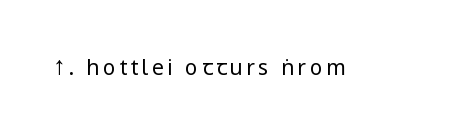
Q: Is the text bold? A: No.
Q: Is the text italic (slanted)? A: No, it is upright.
Q: Is the text underlined? A: No.
